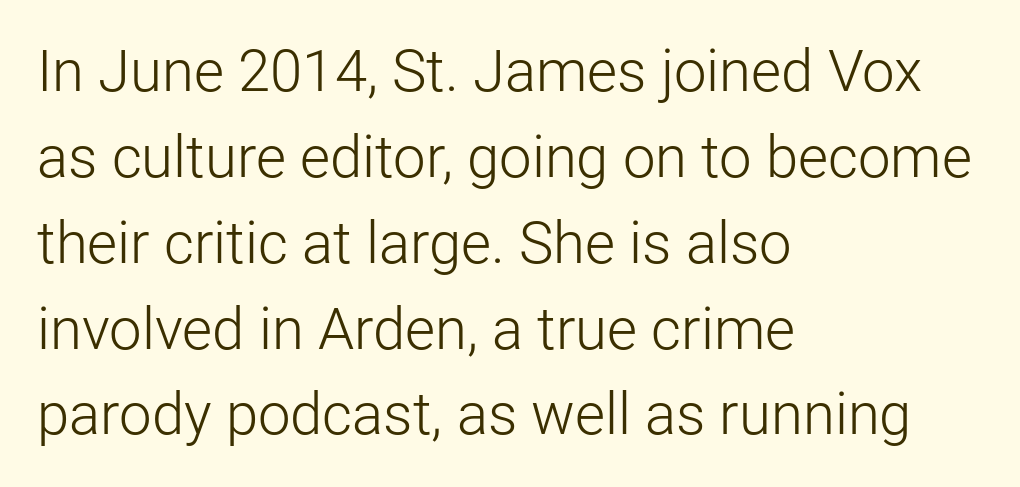
Q: Is the text bold? A: No.
Q: Is the text italic (slanted)? A: No, it is upright.
Q: Is the typeface a serif or a sans-serif typeface? A: Sans-serif.
Q: Is the text underlined? A: No.
Q: How is the paragraph aligned? A: Left-aligned.
Q: Is the spacing between letters normal or unusually wide? A: Normal.
Q: Is the spacing between lines tight, normal or loose? A: Normal.
Q: Width (condensed, normal, or wide)? A: Normal.
Q: Stroke contrast? A: Low.
Q: x-height? A: Medium.
Q: Monospaced? A: No.
